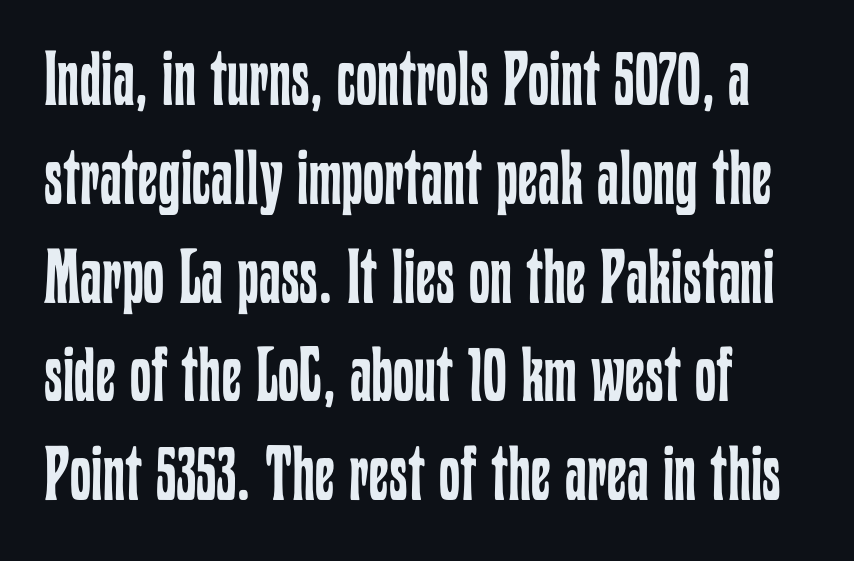
{"italic": "no", "bold": "no", "weight": "regular", "width": "condensed", "stroke_contrast": "low", "x_height": "medium", "monospaced": "no", "underline": "no", "align": "left", "line_spacing": "normal", "line_spacing_ratio": 1.3, "letter_spacing": "normal", "letter_spacing_em": 0.0, "glyph_px": 76}
